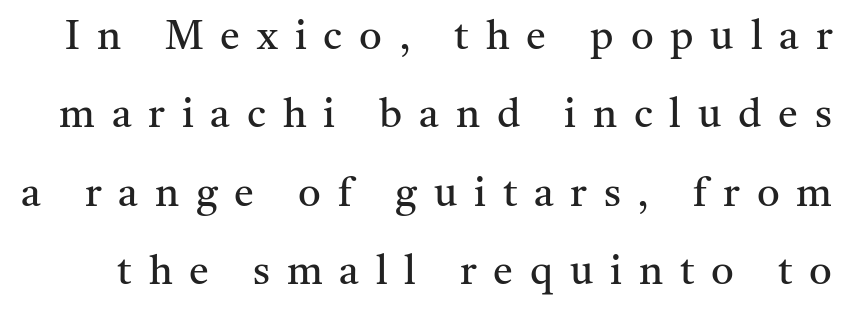
The image shows 40 px regular-weight serif type, upright; set loose line spacing (1.96x), unusually wide letter spacing (+0.42 em), not underlined; medium stroke contrast and a medium x-height.
